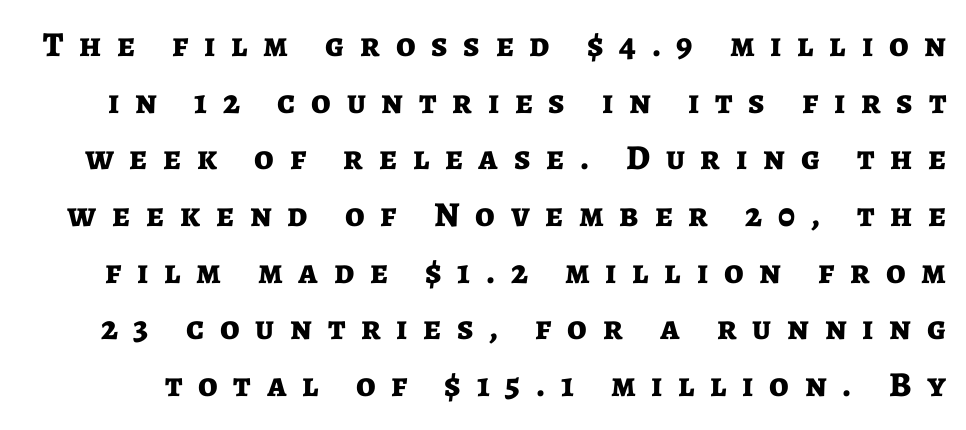
{"serif": "no", "italic": "no", "bold": "yes", "weight": "bold", "width": "normal", "stroke_contrast": "low", "x_height": "medium", "monospaced": "no", "underline": "no", "line_spacing": "normal", "line_spacing_ratio": 1.62, "letter_spacing": "wide", "letter_spacing_em": 0.45, "glyph_px": 35}
